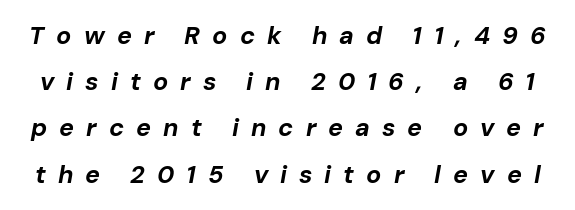
Q: Is the text bold? A: Yes.
Q: Is the text italic (slanted)? A: Yes, it leans right by about 10 degrees.
Q: Is the text underlined? A: No.
Q: Is the spacing between letters normal or unusually wide? A: Unusually wide.
